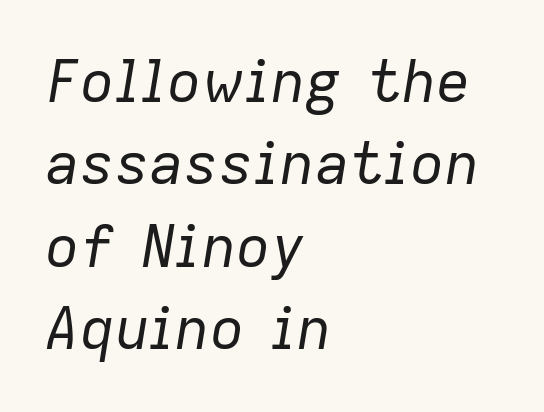
Q: Is the text bold? A: No.
Q: Is the text italic (slanted)? A: Yes, it leans right by about 9 degrees.
Q: Is the text underlined? A: No.
Q: How is the paragraph aligned? A: Left-aligned.
Q: Is the spacing between letters normal or unusually wide? A: Normal.
Q: Is the spacing between lines tight, normal or loose? A: Normal.
Q: Width (condensed, normal, or wide)? A: Normal.
Q: Stroke contrast? A: Low.
Q: x-height? A: Medium.
Q: Monospaced? A: No.
